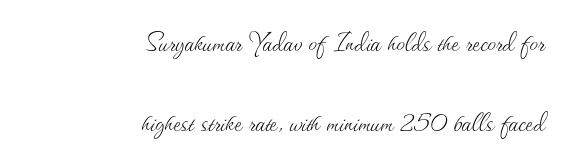
Note the varied advance widths — an 'i' is clearly narrower than an 'm'. The setting favours the right margin, as signatures and pull-quotes sometimes do. Vertical stems look standard width or narrower in stroke. Each new line begins a long way beneath the previous one. Caption: standard tracking, unaltered.
